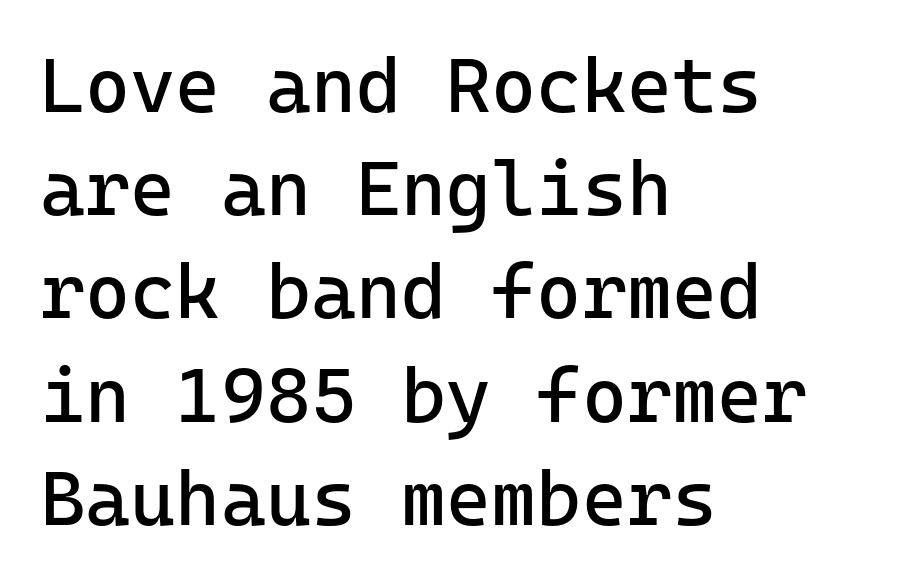
Q: Is the text bold? A: No.
Q: Is the text italic (slanted)? A: No, it is upright.
Q: Is the typeface a serif or a sans-serif typeface? A: Sans-serif.
Q: Is the text underlined? A: No.
Q: How is the paragraph aligned? A: Left-aligned.
Q: Is the spacing between letters normal or unusually wide? A: Normal.
Q: Is the spacing between lines tight, normal or loose? A: Normal.
Q: Width (condensed, normal, or wide)? A: Normal.
Q: Stroke contrast? A: Low.
Q: x-height? A: Medium.
Q: Monospaced? A: Yes.
